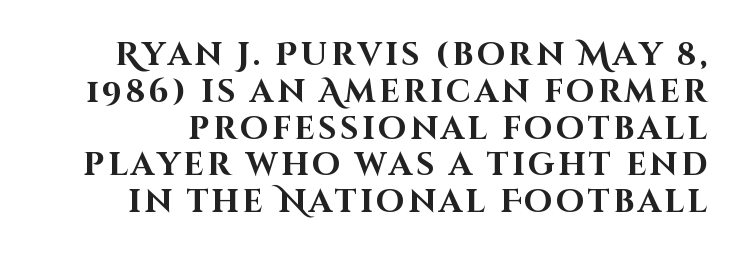
Every stem runs plumb, perpendicular to the baseline. Rule under the text: the space is simply empty. Compared with typical paragraphs, the rows here are closer together. A sans-serif font was chosen for this passage. Spacing verdict: proportional, widths tailored to each character. You'd pick this weight for a headline — it's a proper bold.
